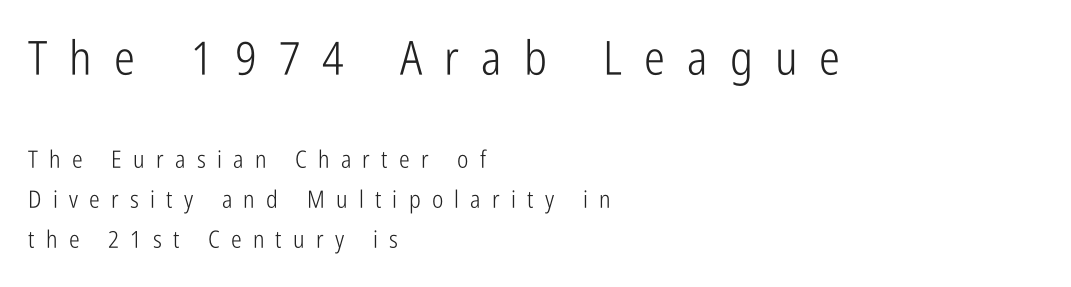
{"serif": "no", "italic": "no", "bold": "no", "weight": "light", "width": "condensed", "stroke_contrast": "low", "x_height": "medium", "monospaced": "no", "underline": "no", "align": "left", "line_spacing": "normal", "line_spacing_ratio": 1.67, "letter_spacing": "wide", "letter_spacing_em": 0.47, "larger_block": "first", "size_ratio": 1.96, "glyph_px": 47}
